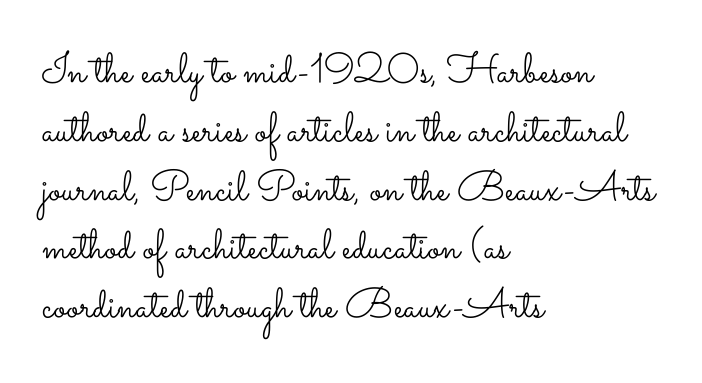
{"bold": "no", "weight": "light", "width": "wide", "stroke_contrast": "low", "x_height": "small", "monospaced": "no", "underline": "no", "align": "left", "line_spacing": "normal", "line_spacing_ratio": 1.4, "letter_spacing": "normal", "letter_spacing_em": 0.0, "glyph_px": 42}
